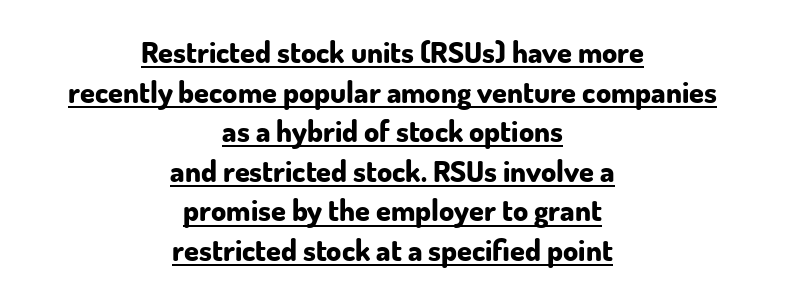
The setting favours the middle, as headings and verse often do. Examine the stroke ends and you'll find no serifs. Does extra space separate the letters? No, they use regular spacing. These lines were composed using upright roman letters. Regarding leading, the lines here are spaced in the standard way. Looks like regular typesetting: each glyph gets only the width it needs.
